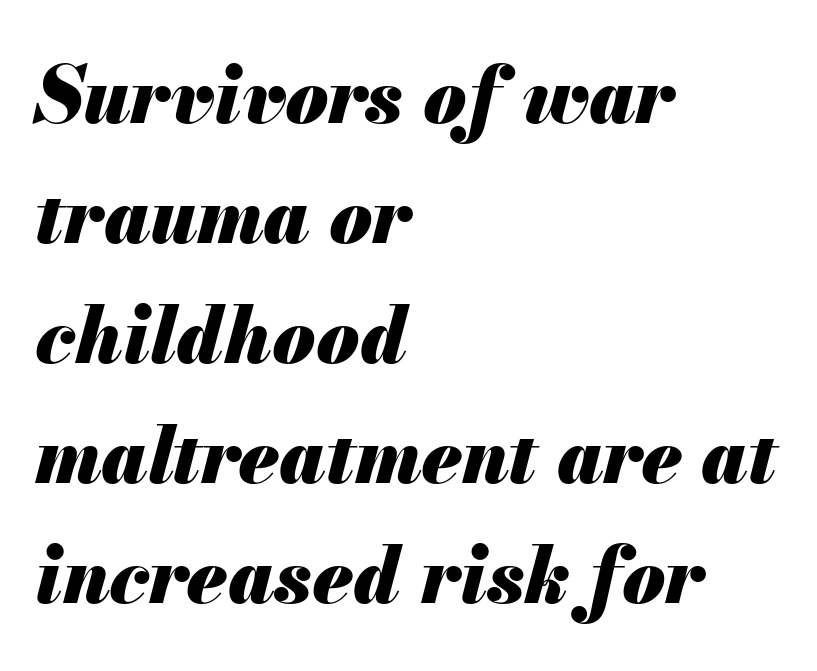
Is the type slanted? Yes — the strokes lean at a clear angle. The area under the type is left untouched. This sample has the flowing, uneven cadence of proportional lettering. The ragged edge is on the right, which tells us the setting is flush left. As a designer I'd log this as weight 700, bold.
